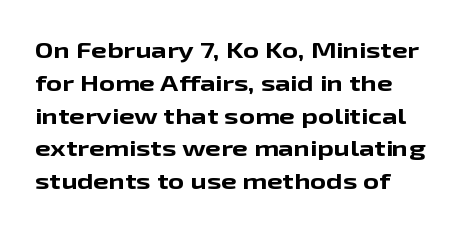
Italic: no, the glyphs are upright roman. Honestly, there is no underline to notice here at all. The lines sit at an ordinary, default distance from one another. Every letter is thick-stroked: bold, no question. Honestly, the letter spacing is just normal — you wouldn't notice it.
